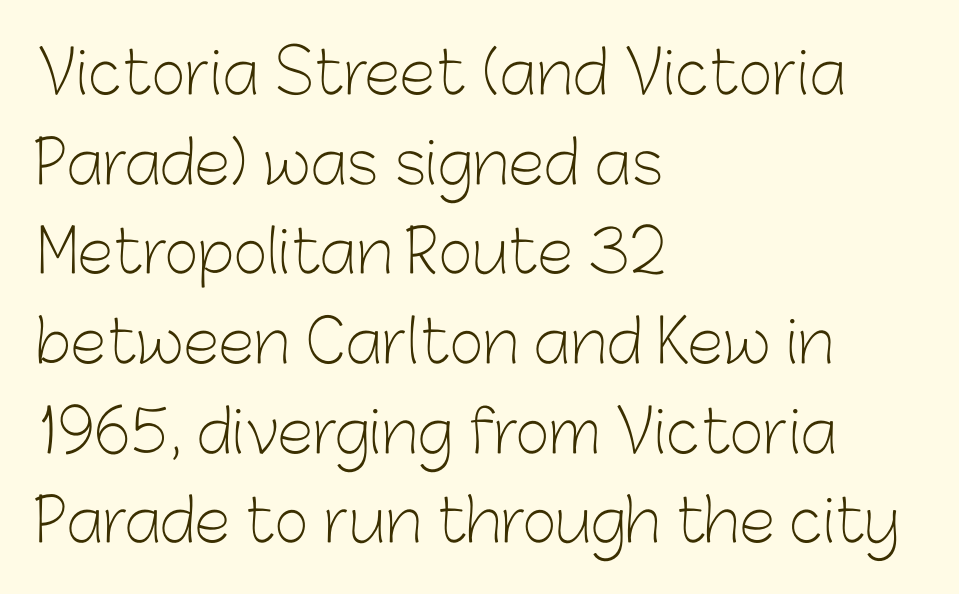
Spacing verdict: proportional, widths tailored to each character. The baseline area is clear. The setting favours the left margin, as ordinary paragraphs usually do. Serif or sans? Sans — the stroke terminals are bare.
